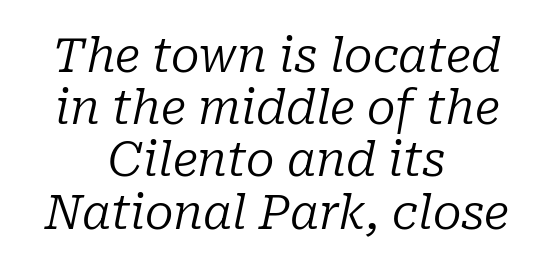
Each letter's strokes conclude with small projecting serifs. This rendering features lettering with no underline. Casual observation: everything's sitting right in the middle. Cramped leading. Spacing verdict: proportional, widths tailored to each character.
